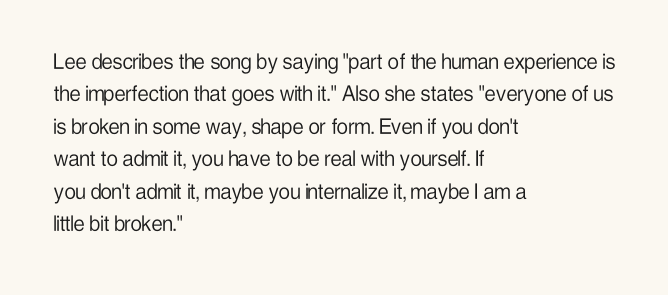
{"italic": "no", "bold": "no", "underline": "no", "align": "left", "line_spacing": "normal", "line_spacing_ratio": 1.3, "letter_spacing": "normal", "letter_spacing_em": 0.0, "glyph_px": 25}
